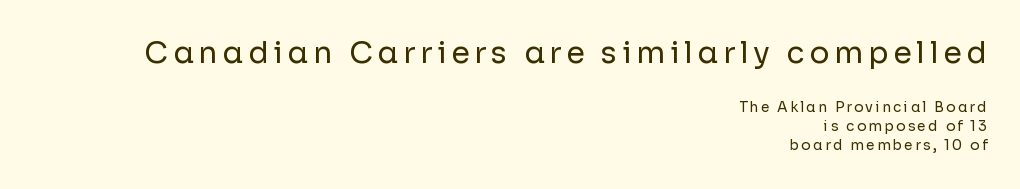
{"serif": "no", "italic": "no", "bold": "no", "weight": "regular", "width": "normal", "stroke_contrast": "low", "x_height": "medium", "monospaced": "no", "underline": "no", "align": "right", "line_spacing": "normal", "line_spacing_ratio": 1.37, "larger_block": "first", "size_ratio": 2.14, "glyph_px": 30}
